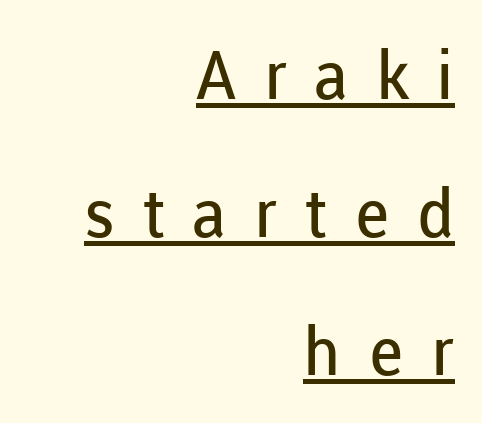
The image shows 67 px regular-weight sans-serif type, upright; set right-aligned, loose line spacing (2.06x), unusually wide letter spacing (+0.41 em), underlined; low stroke contrast and a medium x-height.
